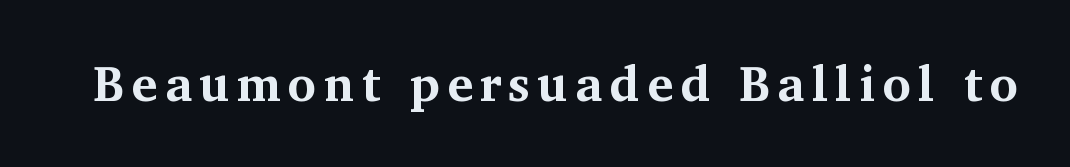
The image shows 49 px bold serif type, upright; set not underlined; medium stroke contrast and a medium x-height.
